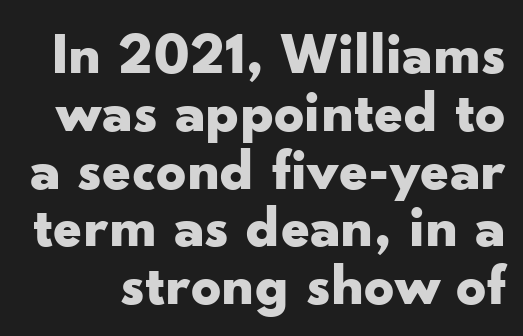
{"serif": "no", "italic": "no", "bold": "yes", "weight": "bold", "width": "wide", "stroke_contrast": "low", "x_height": "small", "monospaced": "no", "underline": "no", "line_spacing": "tight", "line_spacing_ratio": 0.98, "letter_spacing": "normal", "letter_spacing_em": 0.0, "glyph_px": 59}
